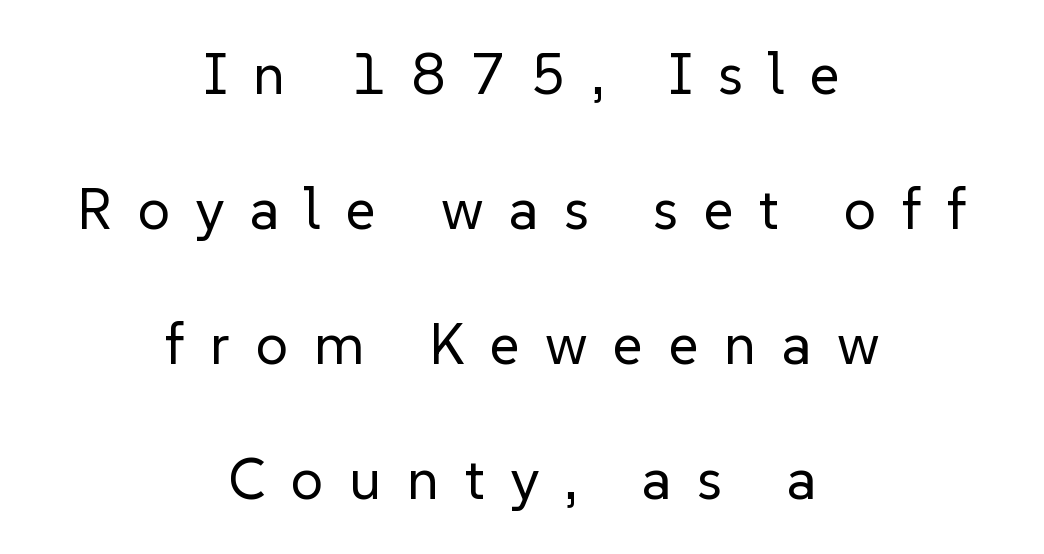
{"serif": "no", "italic": "no", "bold": "no", "weight": "regular", "width": "normal", "stroke_contrast": "low", "x_height": "medium", "monospaced": "no", "underline": "no", "align": "center", "line_spacing": "loose", "line_spacing_ratio": 2.33, "letter_spacing": "wide", "letter_spacing_em": 0.44, "glyph_px": 58}
